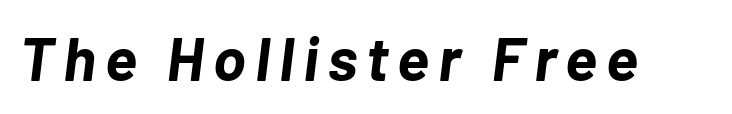
The rendering applies a slant to the glyphs. The glyphs are unaccompanied by any horizontal stroke below them. These words are printed bold, with thick strokes throughout. A typesetter would call this proportional, since set widths differ per character.
